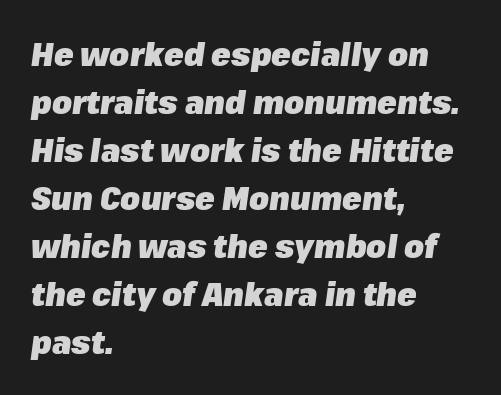
{"italic": "yes", "lean": "right", "slant_degrees": 8, "bold": "yes", "weight": "heavy", "width": "normal", "stroke_contrast": "low", "x_height": "medium", "monospaced": "no", "underline": "no", "align": "left", "line_spacing": "normal", "line_spacing_ratio": 1.5, "letter_spacing": "normal", "letter_spacing_em": 0.0, "glyph_px": 32}
